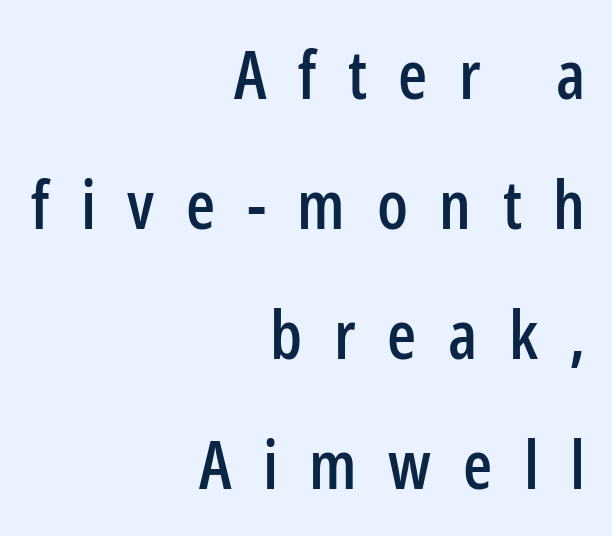
Q: Is the text italic (slanted)? A: No, it is upright.
Q: Is the typeface a serif or a sans-serif typeface? A: Sans-serif.
Q: Is the text underlined? A: No.
Q: How is the paragraph aligned? A: Right-aligned.
Q: Is the spacing between letters normal or unusually wide? A: Unusually wide.
Q: Is the spacing between lines tight, normal or loose? A: Loose.
Q: Width (condensed, normal, or wide)? A: Condensed.
Q: Stroke contrast? A: Low.
Q: x-height? A: Medium.
Q: Monospaced? A: No.
